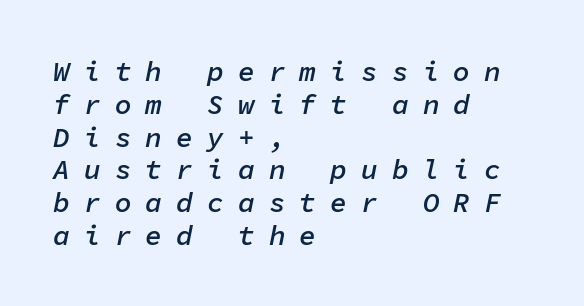
{"italic": "yes", "lean": "right", "slant_degrees": 11, "bold": "semi", "weight": "semibold", "width": "normal", "stroke_contrast": "low", "x_height": "medium", "monospaced": "yes", "underline": "no", "align": "left", "line_spacing_ratio": 1.17, "letter_spacing": "wide", "letter_spacing_em": 0.5, "glyph_px": 28}
